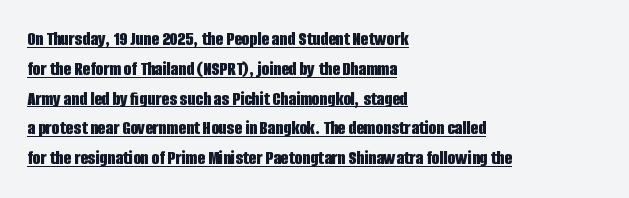
Q: Is the text bold? A: Yes.
Q: Is the text italic (slanted)? A: No, it is upright.
Q: Is the text underlined? A: Yes.
Q: How is the paragraph aligned? A: Left-aligned.
Q: Is the spacing between letters normal or unusually wide? A: Normal.
Q: Is the spacing between lines tight, normal or loose? A: Normal.
